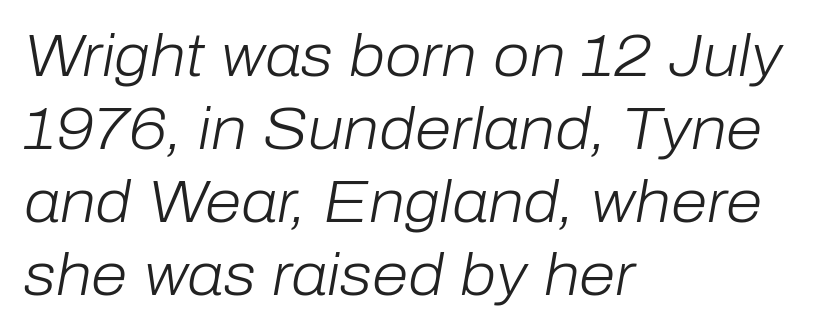
Q: Is the text bold? A: No.
Q: Is the text italic (slanted)? A: Yes, it leans right by about 10 degrees.
Q: Is the text underlined? A: No.
Q: How is the paragraph aligned? A: Left-aligned.
Q: Is the spacing between letters normal or unusually wide? A: Normal.
Q: Width (condensed, normal, or wide)? A: Normal.
Q: Stroke contrast? A: Low.
Q: x-height? A: Medium.
Q: Monospaced? A: No.
